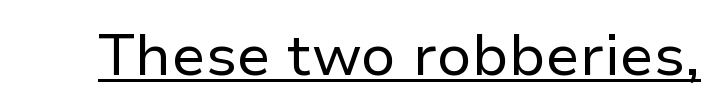
{"serif": "no", "italic": "no", "bold": "no", "weight": "regular", "width": "normal", "stroke_contrast": "low", "x_height": "medium", "monospaced": "no", "underline": "yes", "letter_spacing": "normal", "letter_spacing_em": 0.0, "glyph_px": 58}
